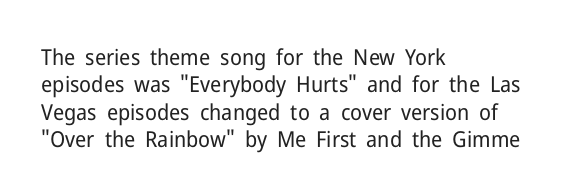
Q: Is the text bold? A: No.
Q: Is the text italic (slanted)? A: No, it is upright.
Q: Is the text underlined? A: No.
Q: How is the paragraph aligned? A: Left-aligned.
Q: Is the spacing between letters normal or unusually wide? A: Normal.
Q: Is the spacing between lines tight, normal or loose? A: Normal.
